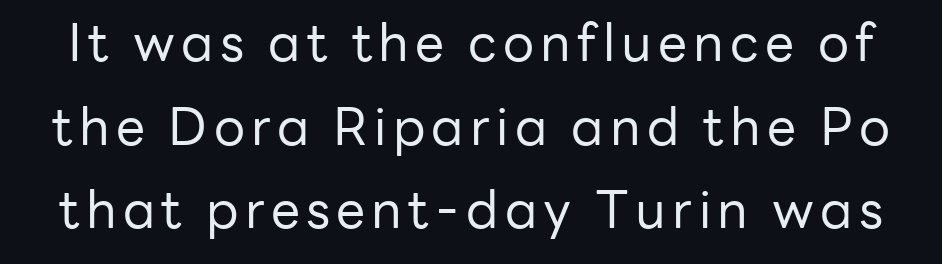
Q: Is the text bold? A: No.
Q: Is the text italic (slanted)? A: No, it is upright.
Q: Is the typeface a serif or a sans-serif typeface? A: Sans-serif.
Q: Is the text underlined? A: No.
Q: Is the spacing between lines tight, normal or loose? A: Normal.
Q: Width (condensed, normal, or wide)? A: Normal.
Q: Stroke contrast? A: Low.
Q: x-height? A: Medium.
Q: Monospaced? A: No.
